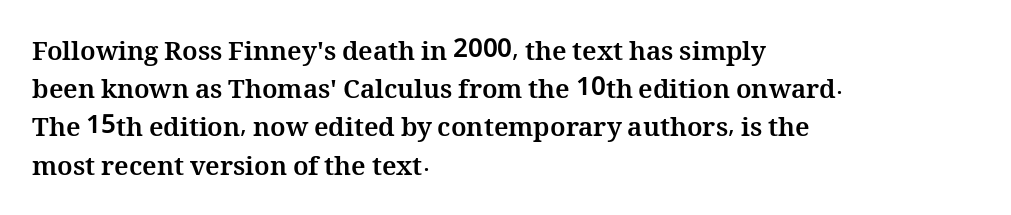
The image shows 26 px bold type, upright; set left-aligned, normal line spacing (1.47x), normal letter spacing, not underlined.
